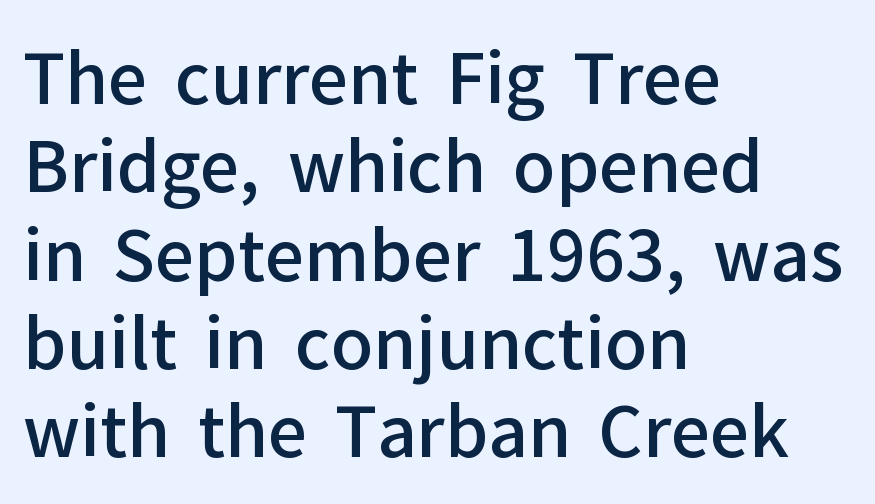
{"serif": "no", "italic": "no", "bold": "semi", "weight": "semibold", "width": "normal", "stroke_contrast": "low", "x_height": "medium", "monospaced": "no", "underline": "no", "align": "left", "line_spacing": "normal", "line_spacing_ratio": 1.28, "letter_spacing": "normal", "letter_spacing_em": 0.0, "glyph_px": 69}
